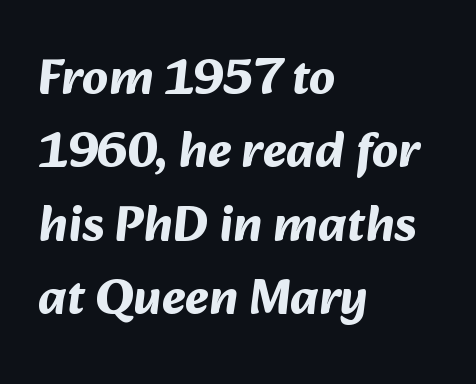
{"serif": "no", "bold": "yes", "weight": "bold", "width": "normal", "stroke_contrast": "medium", "x_height": "medium", "monospaced": "no", "underline": "no", "align": "left", "line_spacing": "normal", "line_spacing_ratio": 1.44, "letter_spacing": "normal", "letter_spacing_em": 0.0, "glyph_px": 51}
